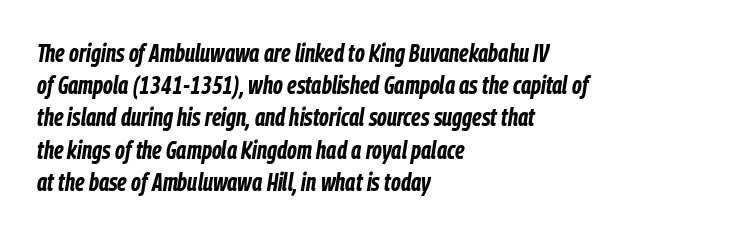
The image shows 25 px bold type, italic (leaning right); set left-aligned, normal line spacing (1.29x), normal letter spacing, not underlined.
